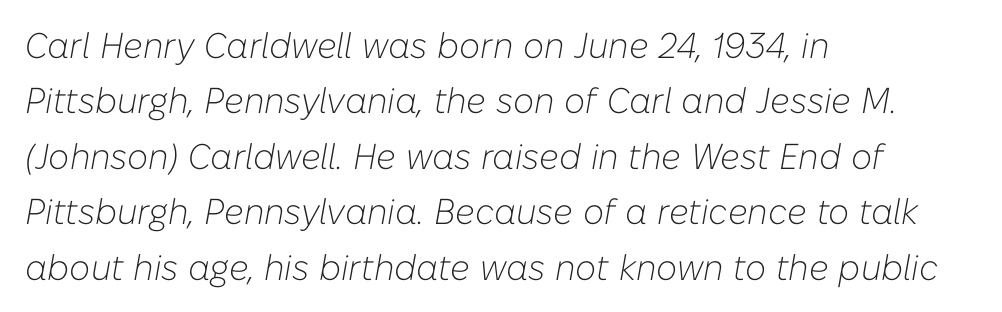
{"italic": "yes", "lean": "right", "slant_degrees": 10, "bold": "no", "weight": "light", "width": "normal", "stroke_contrast": "low", "x_height": "medium", "monospaced": "no", "underline": "no", "align": "left", "line_spacing": "normal", "line_spacing_ratio": 1.54, "letter_spacing": "normal", "letter_spacing_em": 0.0, "glyph_px": 36}
